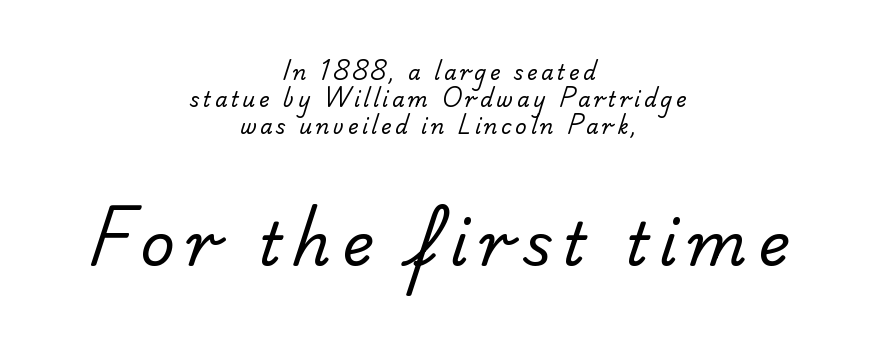
The image shows 60 px regular-weight sans-serif type; set centered, normal line spacing (1.34x), not underlined; the second (bottom) block is 3.0x larger; low stroke contrast and a small x-height.
